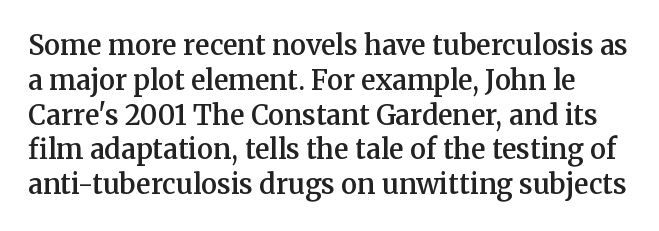
The image shows 27 px text type, upright; set normal line spacing (1.29x), normal letter spacing, not underlined.
